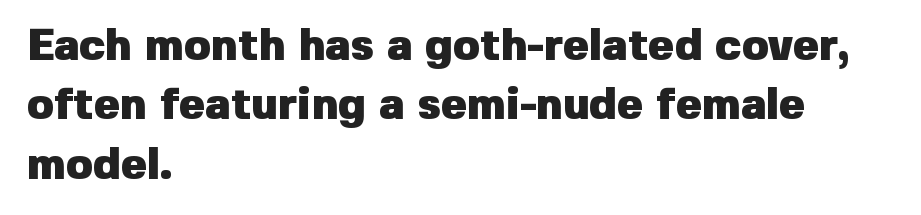
{"serif": "no", "italic": "no", "bold": "yes", "weight": "heavy", "width": "normal", "stroke_contrast": "low", "x_height": "medium", "monospaced": "no", "underline": "no", "align": "left", "line_spacing": "normal", "line_spacing_ratio": 1.35, "letter_spacing": "normal", "letter_spacing_em": 0.0, "glyph_px": 44}
